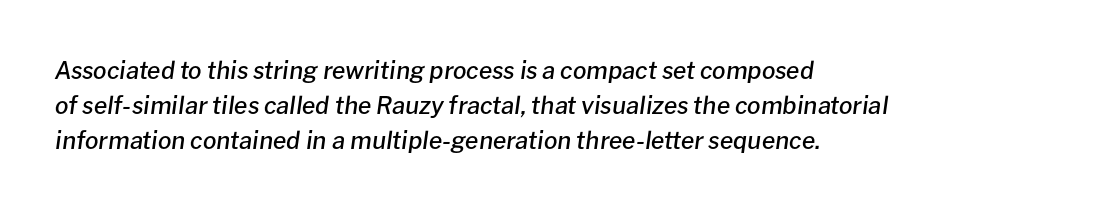
The foot of each line stays bare and open. Heft: intermediate — a semibold. Honestly, the letter spacing is just normal — you wouldn't notice it. Quick note: interline space is typical. Each line starts at the same left margin while the right side varies. Yep, that's italic — everything's leaning.
